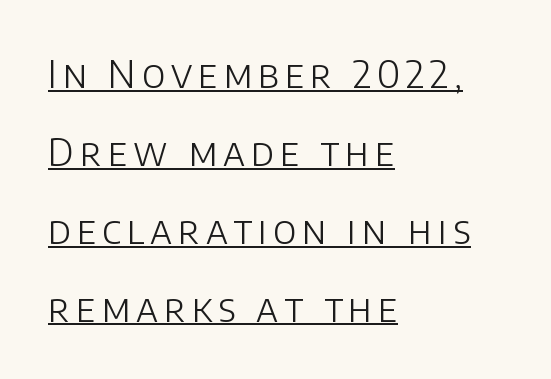
The image shows 38 px light sans-serif type, upright; set left-aligned, loose line spacing (2.05x), underlined; low stroke contrast and a large x-height.
